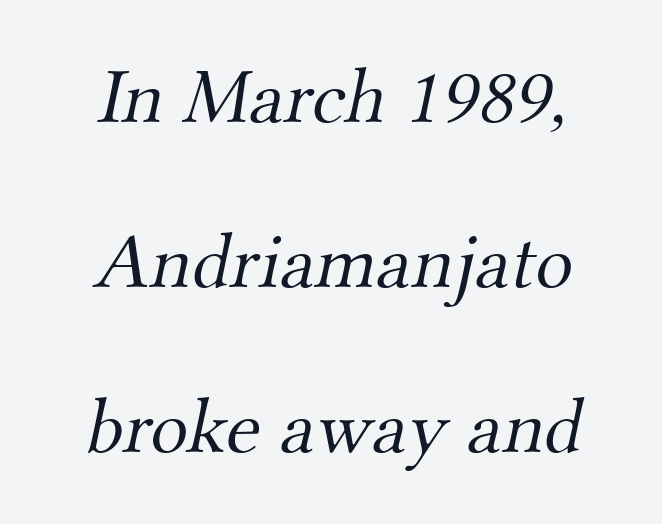
{"serif": "yes", "bold": "no", "weight": "light", "width": "normal", "stroke_contrast": "medium", "x_height": "small", "monospaced": "no", "underline": "no", "line_spacing": "loose", "line_spacing_ratio": 2.09, "letter_spacing": "normal", "letter_spacing_em": 0.0, "glyph_px": 79}
